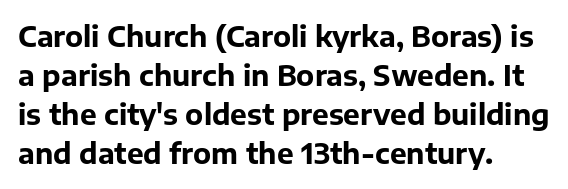
{"serif": "no", "italic": "no", "bold": "yes", "weight": "bold", "width": "normal", "stroke_contrast": "low", "x_height": "medium", "monospaced": "no", "underline": "no", "align": "left", "line_spacing": "normal", "line_spacing_ratio": 1.39, "letter_spacing": "normal", "letter_spacing_em": 0.0, "glyph_px": 28}
